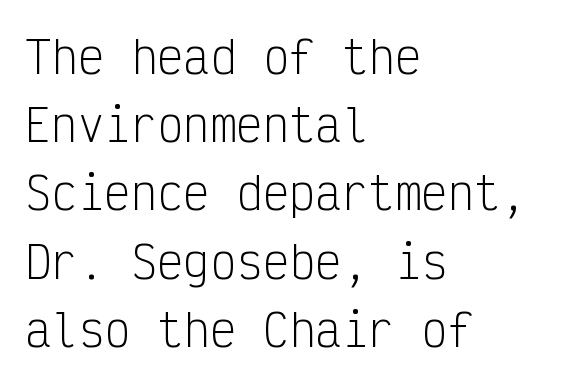
Q: Is the text bold? A: No.
Q: Is the text italic (slanted)? A: No, it is upright.
Q: Is the typeface a serif or a sans-serif typeface? A: Sans-serif.
Q: Is the text underlined? A: No.
Q: How is the paragraph aligned? A: Left-aligned.
Q: Is the spacing between letters normal or unusually wide? A: Normal.
Q: Is the spacing between lines tight, normal or loose? A: Normal.
Q: Width (condensed, normal, or wide)? A: Condensed.
Q: Stroke contrast? A: Low.
Q: x-height? A: Medium.
Q: Monospaced? A: Yes.
